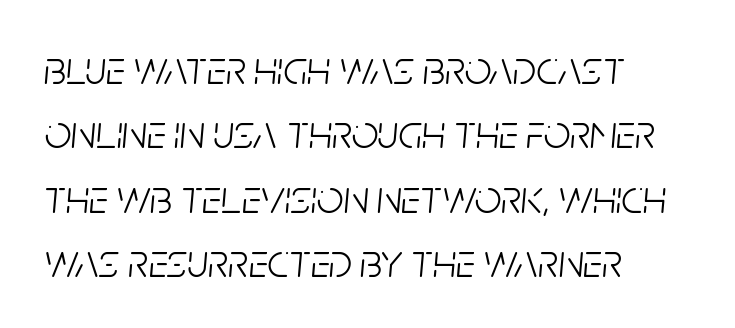
Q: Is the text bold? A: No.
Q: Is the text italic (slanted)? A: Yes, it leans right by about 5 degrees.
Q: Is the text underlined? A: No.
Q: How is the paragraph aligned? A: Left-aligned.
Q: Is the spacing between letters normal or unusually wide? A: Normal.
Q: Is the spacing between lines tight, normal or loose? A: Normal.
Q: Width (condensed, normal, or wide)? A: Condensed.
Q: Stroke contrast? A: Low.
Q: x-height? A: Large.
Q: Monospaced? A: No.
